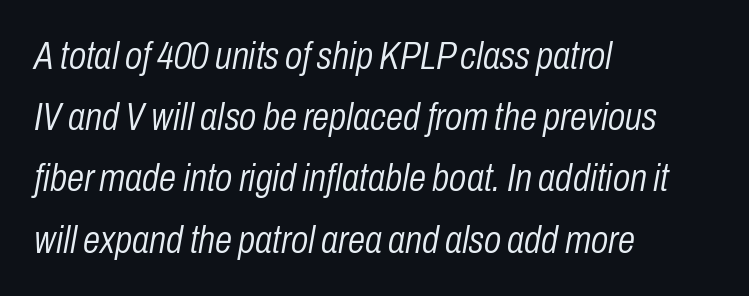
The image shows 39 px light, condensed type, italic (leaning right); set left-aligned, normal line spacing (1.57x), normal letter spacing, not underlined; low stroke contrast and a medium x-height.
